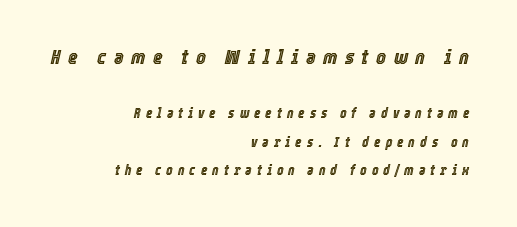
Q: Is the text italic (slanted)? A: Yes, it leans right by about 12 degrees.
Q: Is the text underlined? A: No.
Q: How is the paragraph aligned? A: Right-aligned.
Q: Is the spacing between letters normal or unusually wide? A: Unusually wide.
Q: Is the spacing between lines tight, normal or loose? A: Loose.
Q: Which block of text is set in a larger size, the first (top) or the second (bottom)? A: The first (top) one.
